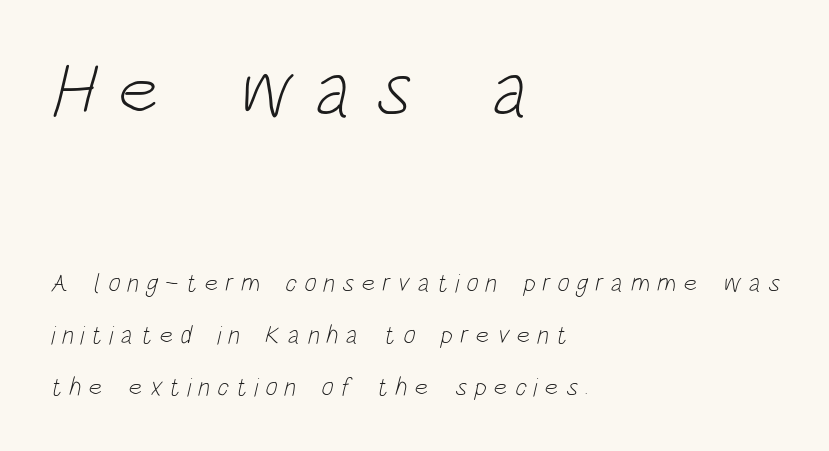
{"serif": "no", "bold": "no", "weight": "light", "width": "condensed", "stroke_contrast": "low", "x_height": "large", "monospaced": "no", "underline": "no", "align": "left", "line_spacing": "loose", "line_spacing_ratio": 1.99, "letter_spacing": "wide", "letter_spacing_em": 0.27, "larger_block": "first", "size_ratio": 3.04, "glyph_px": 79}
